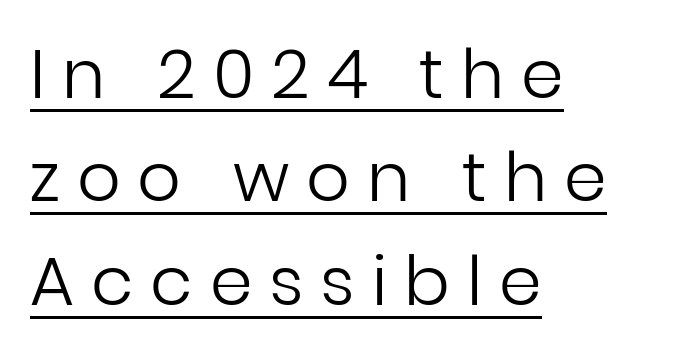
The image shows 68 px regular-weight sans-serif type, upright; set left-aligned, normal line spacing (1.52x), unusually wide letter spacing (+0.25 em), underlined; low stroke contrast and a medium x-height.
